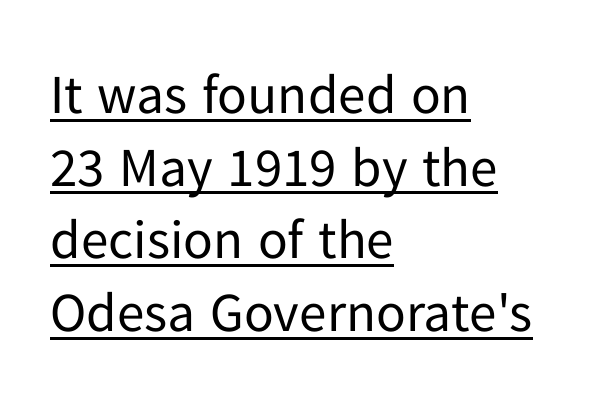
Casual observation: everything's shoved over to the left. Looks like someone drew a line under every word here. Looks like regular typesetting: each glyph gets only the width it needs. The horizontal fit of the characters is conventional and even. The space between consecutive lines is moderate.
